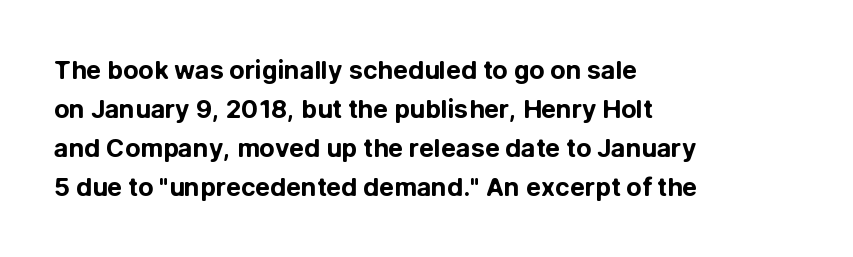
{"italic": "no", "bold": "yes", "underline": "no", "align": "left", "line_spacing": "normal", "line_spacing_ratio": 1.56, "letter_spacing": "normal", "letter_spacing_em": 0.0, "glyph_px": 25}
